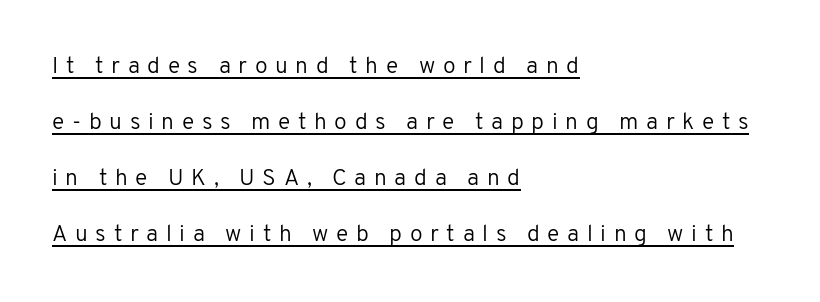
This rendering uses left alignment, leaving the right contour irregular. How are the letters spaced? Widely, with obvious added tracking. Is the type heavy? It reads as light-to-regular instead. The letters stand upright; this is a roman face. Leading is clearly above the norm, producing a sparse column.
